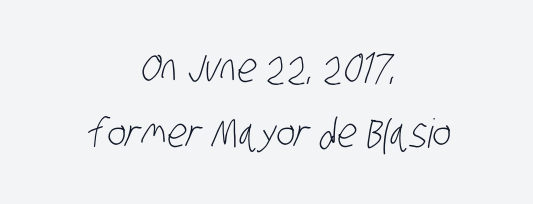
Typographically, this falls in the sans-serif category. The designer left line spacing at the default. Short and long lines alike share a common midpoint. These lines are rendered in a variable-pitch font. The area under the type is left untouched.
